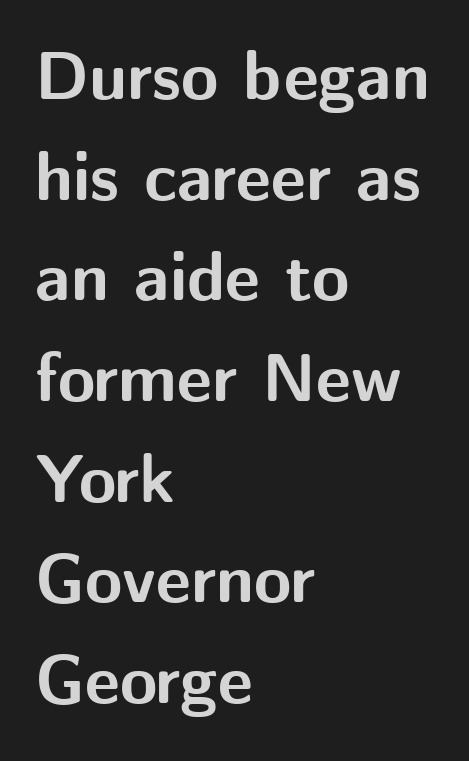
Q: Is the text bold? A: Yes.
Q: Is the text italic (slanted)? A: No, it is upright.
Q: Is the typeface a serif or a sans-serif typeface? A: Sans-serif.
Q: Is the text underlined? A: No.
Q: How is the paragraph aligned? A: Left-aligned.
Q: Is the spacing between letters normal or unusually wide? A: Normal.
Q: Is the spacing between lines tight, normal or loose? A: Normal.
Q: Width (condensed, normal, or wide)? A: Normal.
Q: Stroke contrast? A: Medium.
Q: x-height? A: Medium.
Q: Monospaced? A: No.
